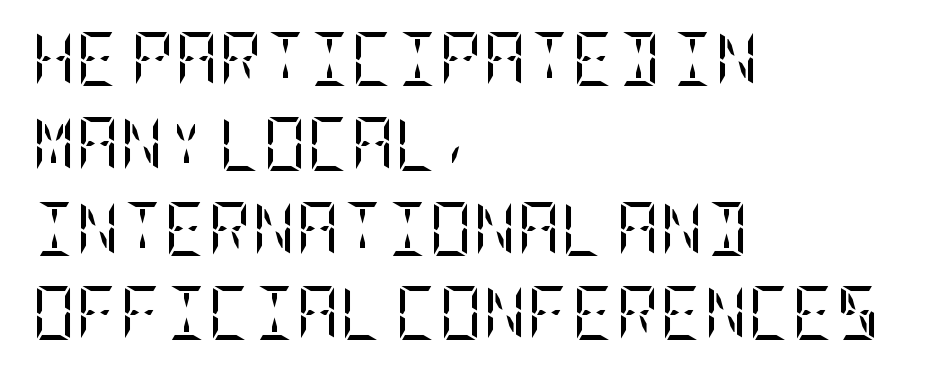
Q: Is the text bold? A: No.
Q: Is the text italic (slanted)? A: No, it is upright.
Q: Is the typeface a serif or a sans-serif typeface? A: Serif.
Q: Is the text underlined? A: No.
Q: How is the paragraph aligned? A: Left-aligned.
Q: Is the spacing between letters normal or unusually wide? A: Normal.
Q: Is the spacing between lines tight, normal or loose? A: Normal.
Q: Width (condensed, normal, or wide)? A: Condensed.
Q: Stroke contrast? A: Low.
Q: x-height? A: Large.
